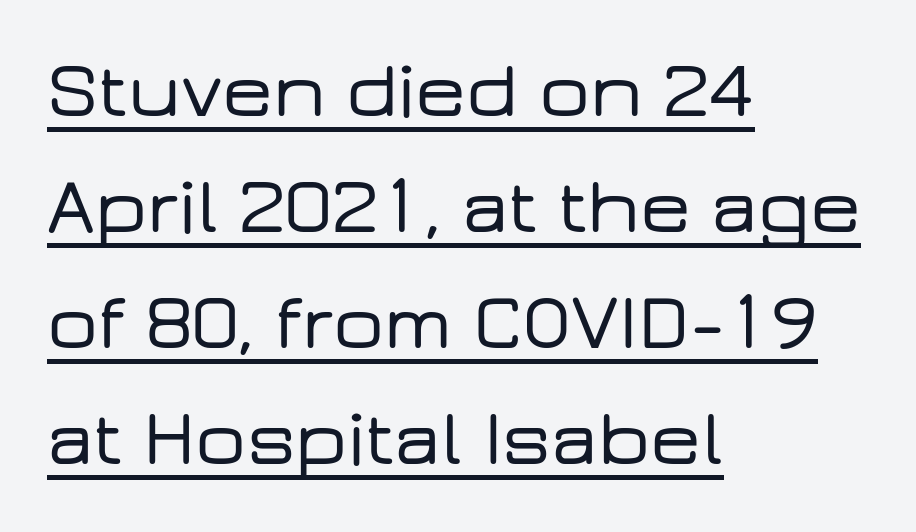
Q: Is the text italic (slanted)? A: No, it is upright.
Q: Is the typeface a serif or a sans-serif typeface? A: Sans-serif.
Q: Is the text underlined? A: Yes.
Q: How is the paragraph aligned? A: Left-aligned.
Q: Is the spacing between letters normal or unusually wide? A: Normal.
Q: Is the spacing between lines tight, normal or loose? A: Normal.
Q: Width (condensed, normal, or wide)? A: Wide.
Q: Stroke contrast? A: Low.
Q: x-height? A: Medium.
Q: Monospaced? A: No.
